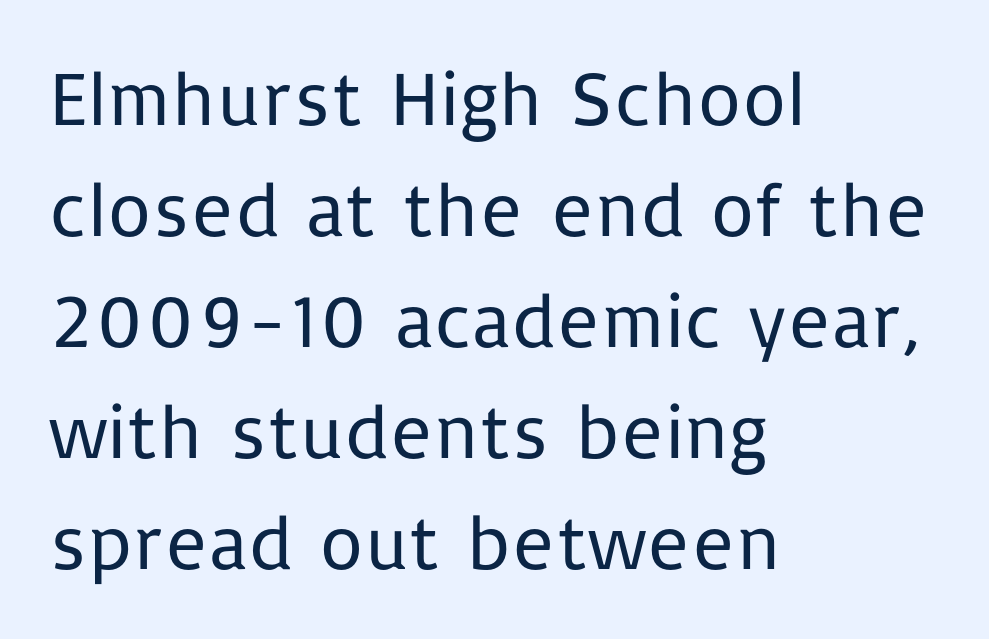
One-word summary of the alignment: left. Each word holds together tightly as a unit, with standard inter-letter gaps. Every stem runs plumb, perpendicular to the baseline. Note: no serifs on the glyphs. Each letter keeps its own natural width here, so spacing adapts to shape.
